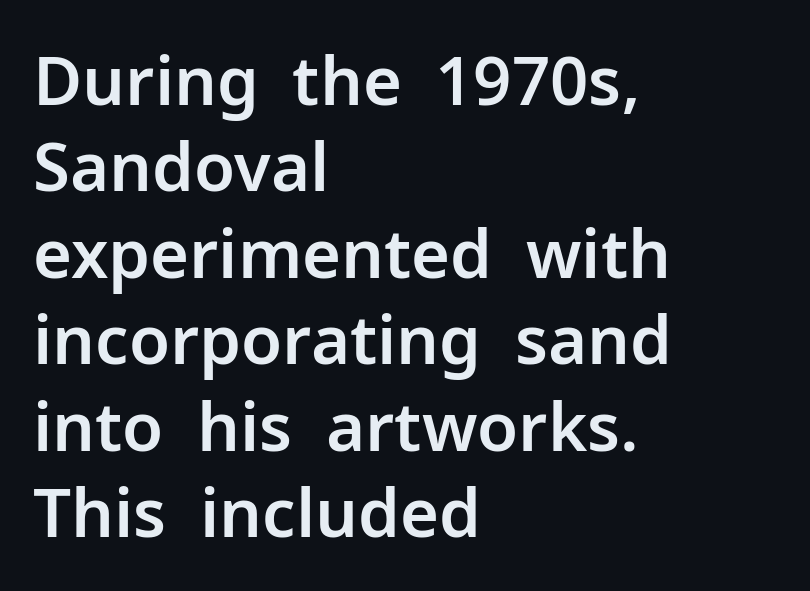
Compared with typical body copy, the letter spacing here is the same. If you measured baseline to baseline, you'd find a middling distance. The letters advance in unequal steps, a hallmark of proportional type. Do the letters lean? They stand straight.
